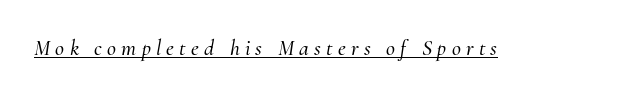
Notice how the stems are inclined rather than vertical — that's the hallmark of italics. What stands out about the letter spacing? Its width — letters are far apart. Decoration check: the copy is underlined.
